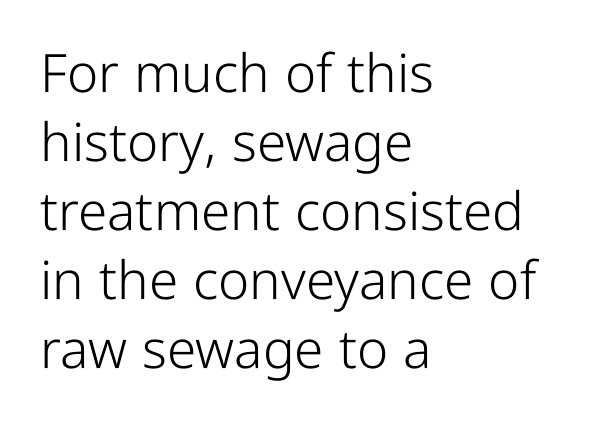
{"serif": "no", "italic": "no", "bold": "no", "weight": "light", "width": "condensed", "stroke_contrast": "low", "x_height": "medium", "monospaced": "no", "underline": "no", "align": "left", "line_spacing": "normal", "line_spacing_ratio": 1.3, "letter_spacing": "normal", "letter_spacing_em": 0.0, "glyph_px": 53}
